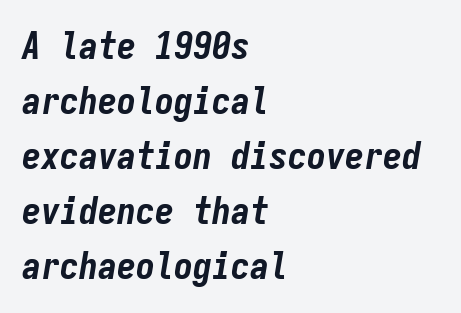
{"italic": "yes", "lean": "right", "slant_degrees": 9, "bold": "yes", "weight": "bold", "width": "condensed", "stroke_contrast": "low", "x_height": "medium", "monospaced": "yes", "underline": "no", "align": "left", "line_spacing": "normal", "line_spacing_ratio": 1.45, "letter_spacing": "normal", "letter_spacing_em": 0.0, "glyph_px": 38}
